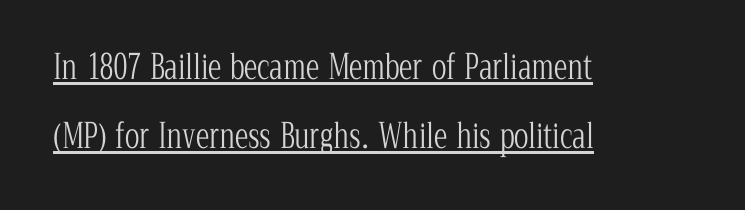
The image shows 34 px light, condensed serif type, upright; set left-aligned, loose line spacing (2.02x), normal letter spacing, underlined; low stroke contrast and a medium x-height.
